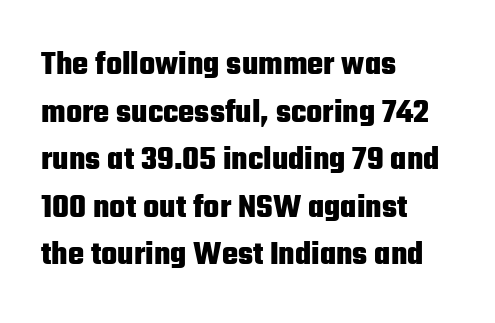
The image shows 34 px heavy, condensed sans-serif type, upright; set left-aligned, normal line spacing (1.4x), normal letter spacing, not underlined; low stroke contrast and a medium x-height.
